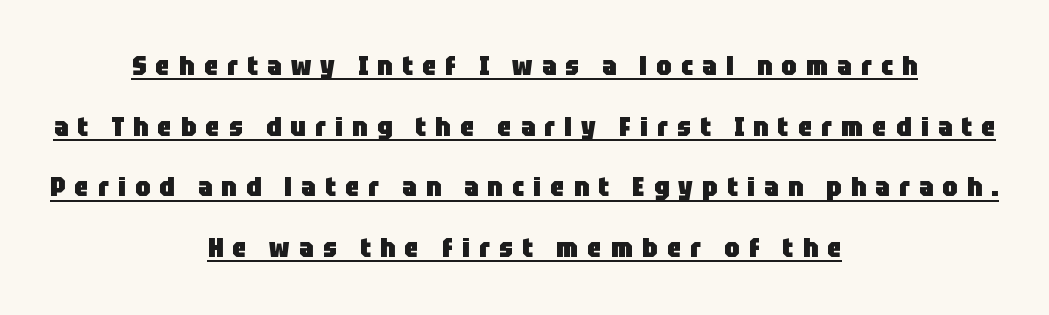
Q: Is the text bold? A: Yes.
Q: Is the text italic (slanted)? A: No, it is upright.
Q: Is the text underlined? A: Yes.
Q: How is the paragraph aligned? A: Centered.
Q: Is the spacing between letters normal or unusually wide? A: Unusually wide.
Q: Is the spacing between lines tight, normal or loose? A: Loose.
